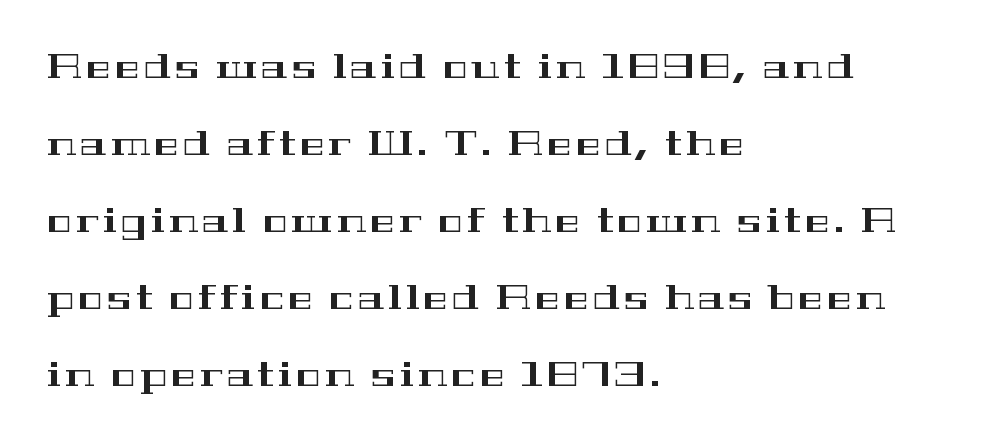
{"serif": "yes", "italic": "no", "width": "wide", "stroke_contrast": "high", "x_height": "medium", "monospaced": "no", "underline": "no", "align": "left", "line_spacing": "loose", "line_spacing_ratio": 2.33, "glyph_px": 33}
